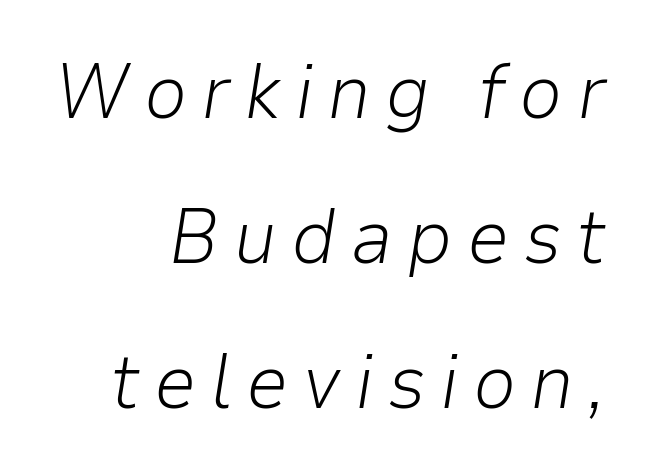
The image shows 77 px light type, italic (leaning right); set right-aligned, line spacing 1.88x, not underlined; low stroke contrast and a medium x-height.
